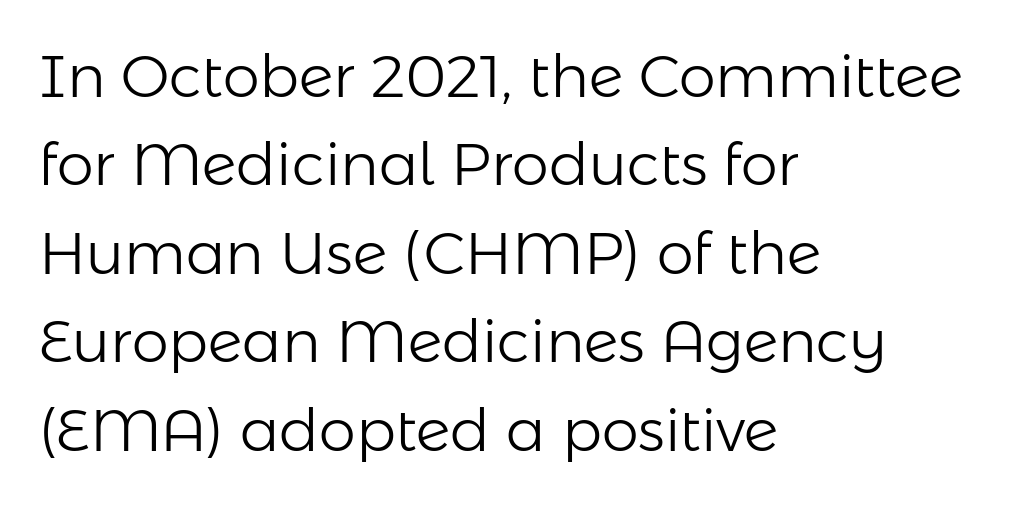
Q: Is the text bold? A: No.
Q: Is the text italic (slanted)? A: No, it is upright.
Q: Is the typeface a serif or a sans-serif typeface? A: Sans-serif.
Q: Is the text underlined? A: No.
Q: How is the paragraph aligned? A: Left-aligned.
Q: Is the spacing between letters normal or unusually wide? A: Normal.
Q: Is the spacing between lines tight, normal or loose? A: Normal.
Q: Width (condensed, normal, or wide)? A: Normal.
Q: Stroke contrast? A: Low.
Q: x-height? A: Medium.
Q: Monospaced? A: No.
